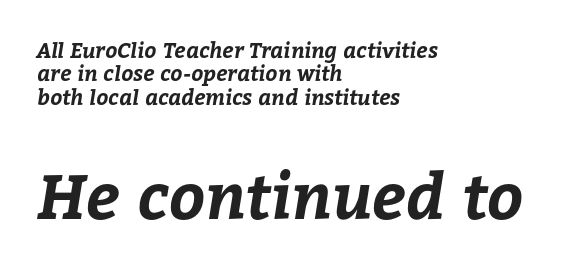
{"bold": "yes", "weight": "bold", "width": "normal", "stroke_contrast": "low", "x_height": "medium", "monospaced": "no", "underline": "no", "align": "left", "line_spacing": "tight", "line_spacing_ratio": 1.11, "letter_spacing": "normal", "letter_spacing_em": 0.0, "larger_block": "second", "size_ratio": 3.0, "glyph_px": 63}
